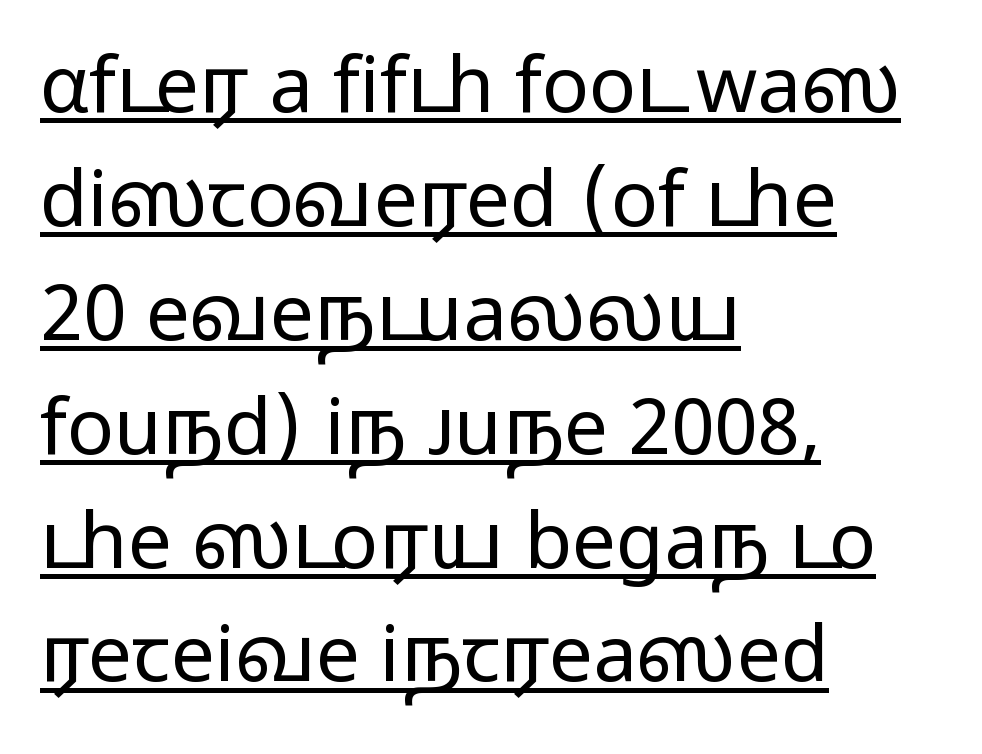
Q: Is the text bold? A: No.
Q: Is the text italic (slanted)? A: No, it is upright.
Q: Is the typeface a serif or a sans-serif typeface? A: Sans-serif.
Q: Is the text underlined? A: Yes.
Q: How is the paragraph aligned? A: Left-aligned.
Q: Is the spacing between letters normal or unusually wide? A: Normal.
Q: Is the spacing between lines tight, normal or loose? A: Normal.
Q: Width (condensed, normal, or wide)? A: Wide.
Q: Stroke contrast? A: Low.
Q: x-height? A: Medium.
Q: Monospaced? A: No.
